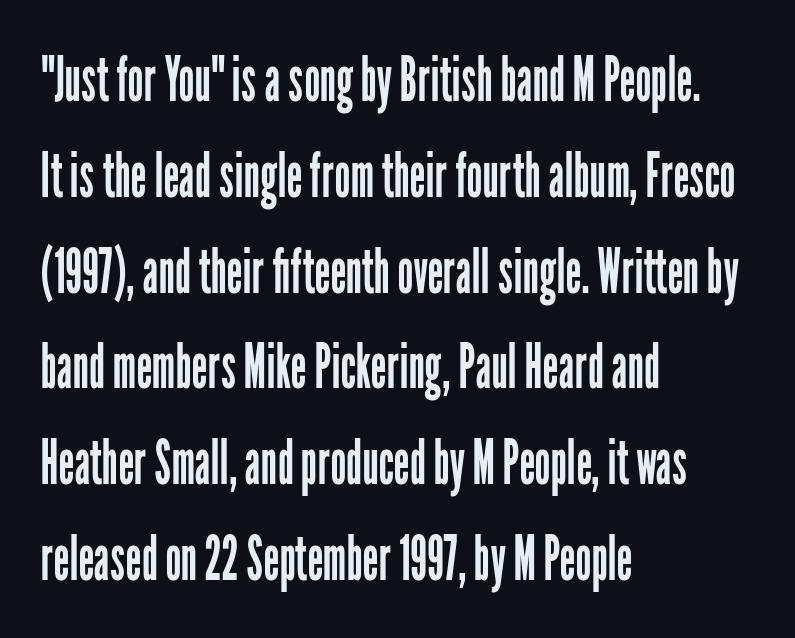
{"serif": "no", "italic": "no", "bold": "no", "weight": "regular", "width": "condensed", "stroke_contrast": "low", "x_height": "medium", "monospaced": "no", "underline": "no", "align": "left", "line_spacing": "normal", "line_spacing_ratio": 1.52, "letter_spacing": "normal", "letter_spacing_em": 0.0, "glyph_px": 63}
